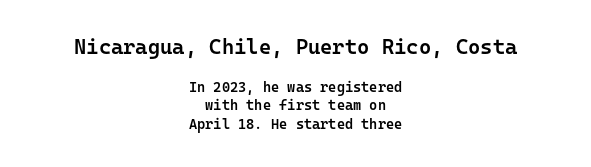
The image shows 21 px text type, upright; set centered, normal line spacing (1.33x), normal letter spacing, not underlined; the first (top) block is 1.5x larger.
